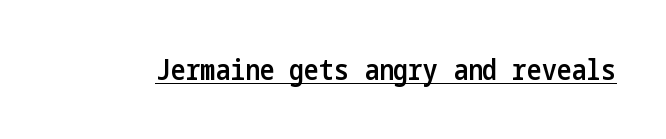
The image shows 28 px semibold, condensed sans-serif type, upright; set normal letter spacing, underlined; low stroke contrast and a medium x-height.
